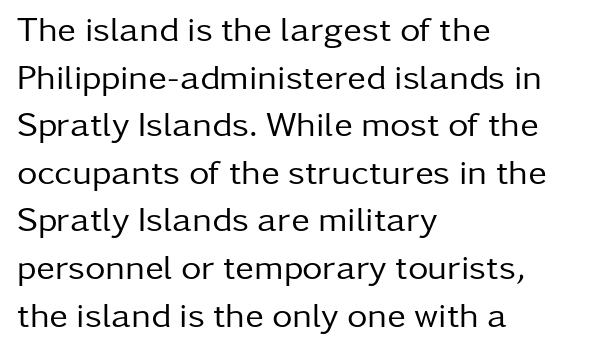
{"serif": "no", "italic": "no", "bold": "no", "weight": "regular", "width": "normal", "stroke_contrast": "low", "x_height": "medium", "monospaced": "no", "underline": "no", "align": "left", "line_spacing": "normal", "line_spacing_ratio": 1.36, "letter_spacing": "normal", "letter_spacing_em": 0.0, "glyph_px": 35}
